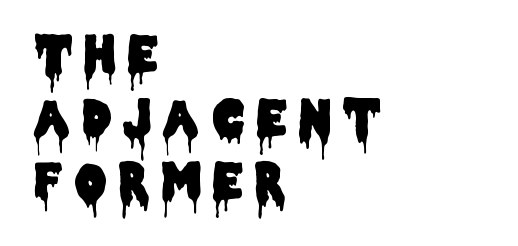
{"serif": "no", "italic": "no", "width": "condensed", "stroke_contrast": "low", "x_height": "large", "monospaced": "no", "underline": "no", "align": "left", "line_spacing": "normal", "line_spacing_ratio": 1.3, "letter_spacing": "wide", "letter_spacing_em": 0.25, "glyph_px": 49}
